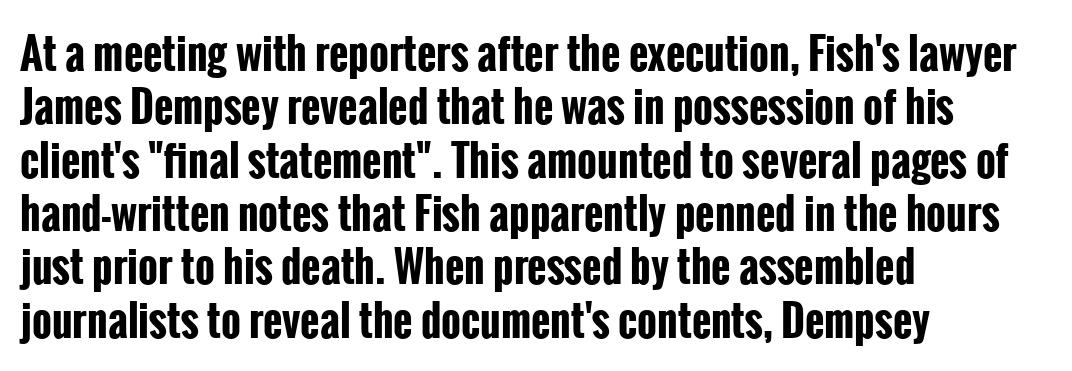
The image shows 42 px bold, condensed sans-serif type, upright; set left-aligned, normal line spacing (1.27x), normal letter spacing, not underlined; low stroke contrast and a medium x-height.
